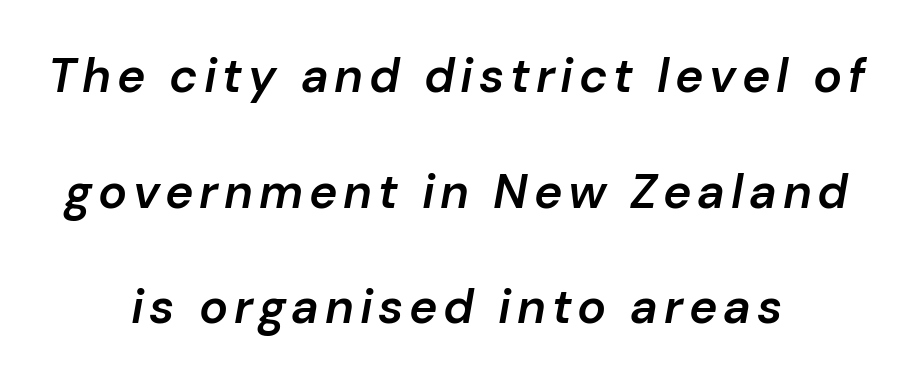
{"italic": "yes", "lean": "right", "slant_degrees": 10, "bold": "semi", "weight": "semibold", "width": "normal", "stroke_contrast": "low", "x_height": "medium", "monospaced": "no", "underline": "no", "align": "center", "line_spacing": "loose", "line_spacing_ratio": 2.41, "glyph_px": 48}
